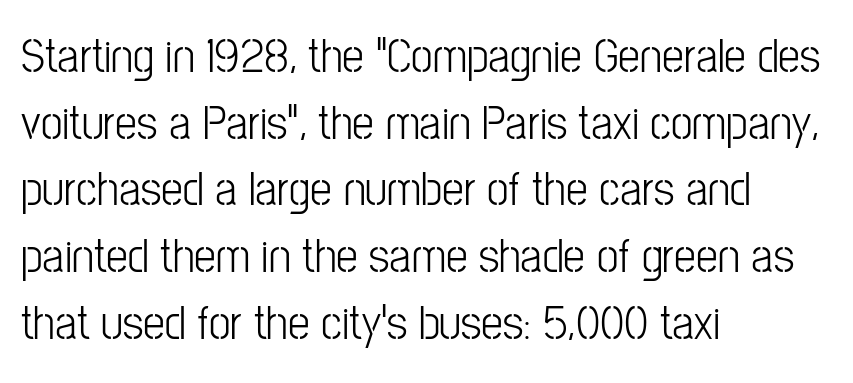
Q: Is the text bold? A: No.
Q: Is the text italic (slanted)? A: No, it is upright.
Q: Is the typeface a serif or a sans-serif typeface? A: Sans-serif.
Q: Is the text underlined? A: No.
Q: How is the paragraph aligned? A: Left-aligned.
Q: Is the spacing between letters normal or unusually wide? A: Normal.
Q: Is the spacing between lines tight, normal or loose? A: Normal.
Q: Width (condensed, normal, or wide)? A: Condensed.
Q: Stroke contrast? A: Low.
Q: x-height? A: Medium.
Q: Monospaced? A: No.
